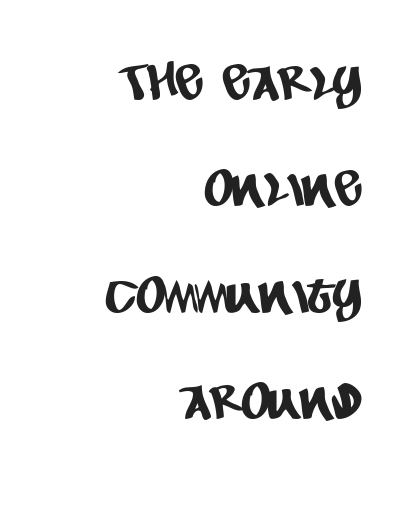
{"serif": "no", "width": "condensed", "stroke_contrast": "low", "x_height": "large", "monospaced": "no", "underline": "no", "align": "right", "line_spacing": "loose", "line_spacing_ratio": 2.13, "letter_spacing": "normal", "letter_spacing_em": 0.0, "glyph_px": 50}
